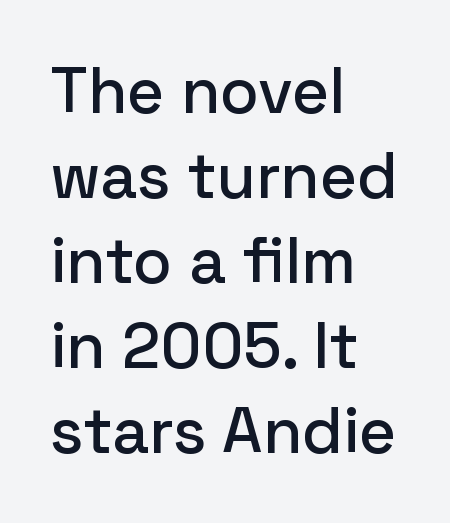
{"serif": "no", "italic": "no", "width": "normal", "stroke_contrast": "low", "x_height": "medium", "monospaced": "no", "underline": "no", "align": "left", "line_spacing": "normal", "line_spacing_ratio": 1.33, "letter_spacing": "normal", "letter_spacing_em": 0.0, "glyph_px": 64}
